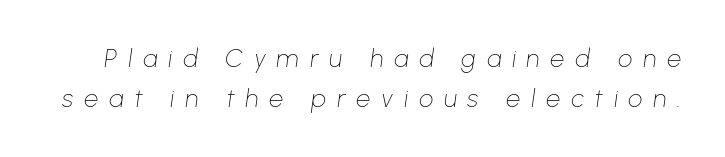
Students, observe: this is what conventionally led text looks like. No letter is thick-stroked: the sample isn't bold. Characters are canted at an angle relative to the baseline's perpendicular. The gap between lines stays unmarked.
